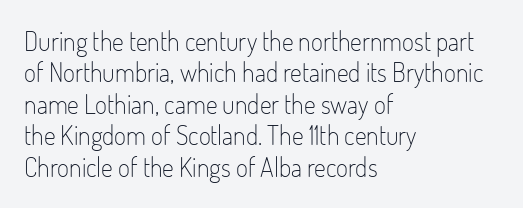
The image shows 26 px text type, upright; set left-aligned, line spacing 1.21x, normal letter spacing, not underlined.
